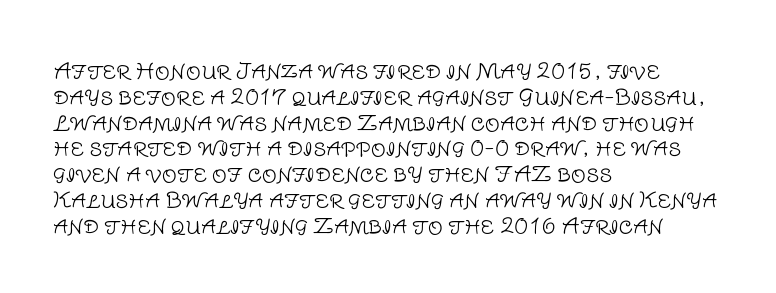
{"bold": "no", "underline": "no", "align": "left", "line_spacing_ratio": 1.23, "letter_spacing": "normal", "letter_spacing_em": 0.0, "glyph_px": 21}
